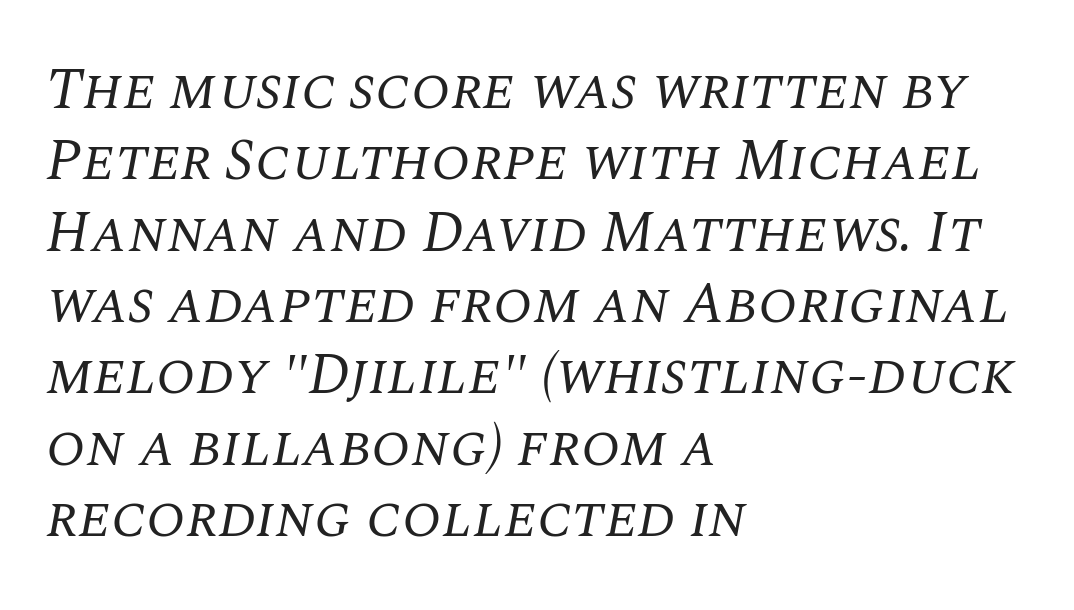
{"serif": "yes", "italic": "yes", "lean": "right", "slant_degrees": 10, "bold": "no", "weight": "regular", "width": "normal", "stroke_contrast": "medium", "x_height": "large", "monospaced": "no", "underline": "no", "align": "left", "line_spacing_ratio": 1.23, "letter_spacing": "normal", "letter_spacing_em": 0.0, "glyph_px": 58}
